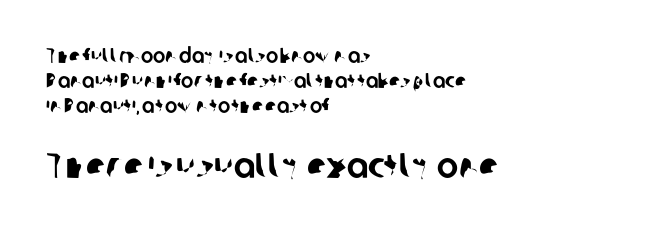
The image shows 36 px sans-serif type; set left-aligned, line spacing 1.19x, normal letter spacing, not underlined; the second (bottom) block is 1.71x larger; low stroke contrast and a medium x-height.
